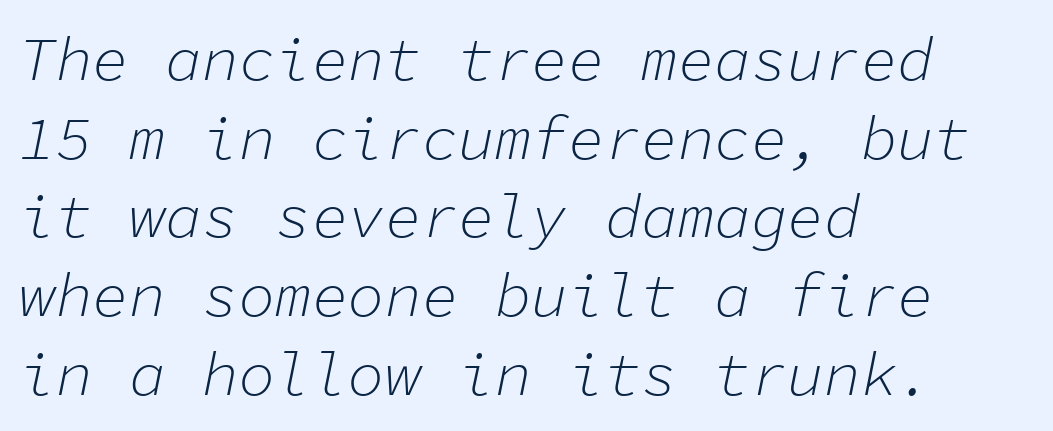
The image shows 61 px light type, italic (leaning right), monospaced; set left-aligned, normal line spacing (1.29x), normal letter spacing, not underlined; low stroke contrast and a medium x-height.
